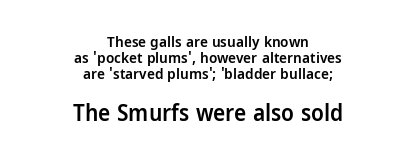
The image shows 23 px text type, upright; set centered, tight line spacing (1.07x), normal letter spacing, not underlined; the second (bottom) block is 1.53x larger.
